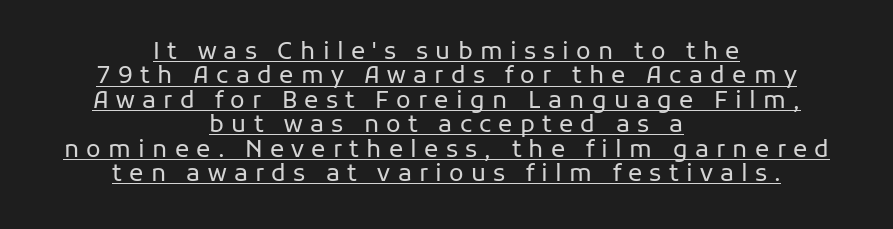
The image shows 24 px text type, upright; set centered, tight line spacing (1.02x), unusually wide letter spacing (+0.3 em), underlined.
